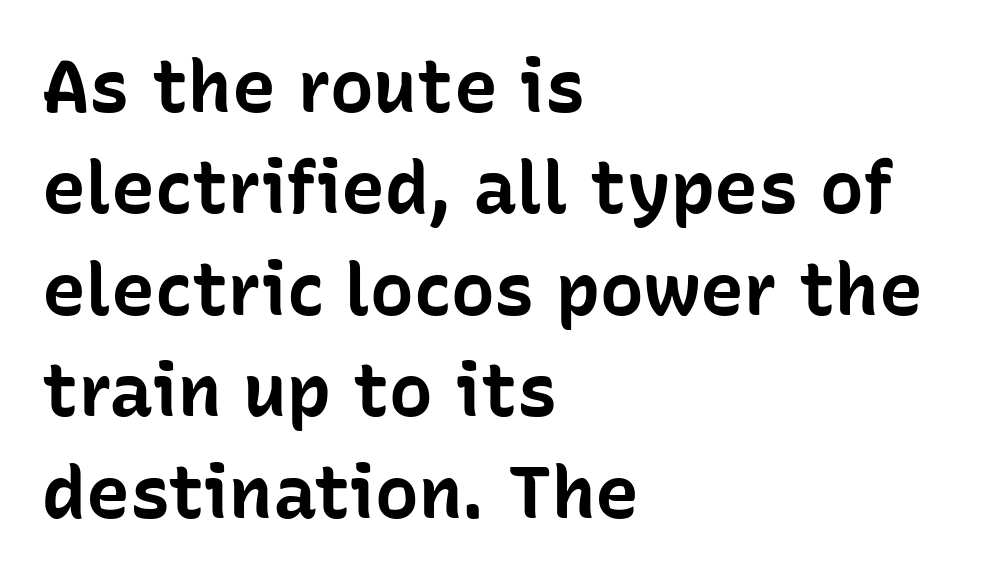
The image shows 73 px bold sans-serif type, upright; set left-aligned, normal line spacing (1.39x), normal letter spacing, not underlined; low stroke contrast and a medium x-height.
